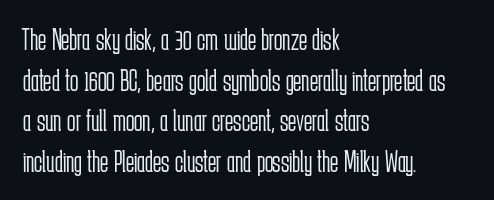
Ordinary non-slanted type is in use. The text block is weighted toward the left margin, trailing off unevenly rightward. This rendering features lettering with no underline. The typesetting does not lean heavy: it is not bold. Leading matches the norm, producing a regular column.
